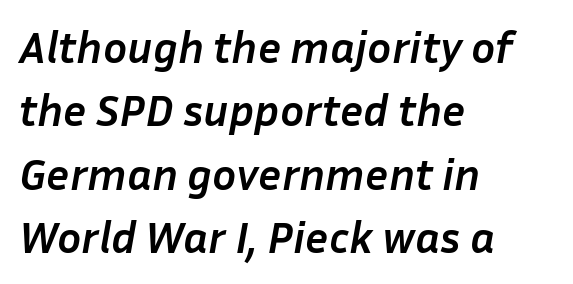
The image shows 45 px semibold type, italic (leaning right); set left-aligned, normal line spacing (1.41x), normal letter spacing, not underlined; low stroke contrast and a medium x-height.
